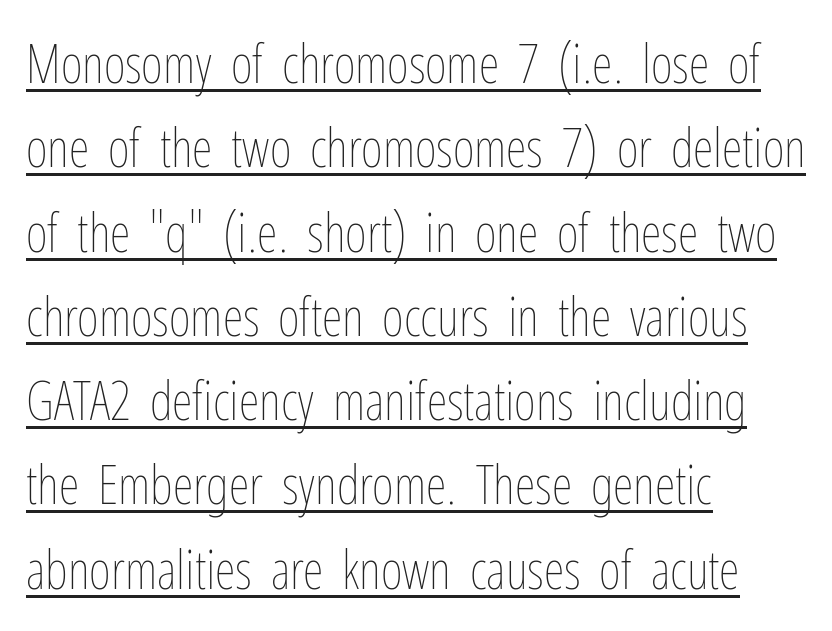
{"italic": "no", "bold": "no", "weight": "thin", "width": "condensed", "stroke_contrast": "low", "x_height": "medium", "monospaced": "no", "underline": "yes", "align": "left", "line_spacing": "normal", "line_spacing_ratio": 1.59, "letter_spacing": "normal", "letter_spacing_em": 0.0, "glyph_px": 53}
